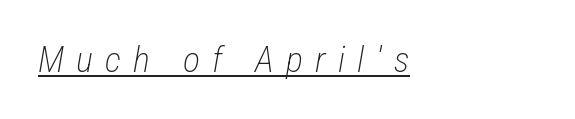
Italic? Definitely — the glyphs are oblique. This rendering widens character spacing well past its baseline value. Underlining? Definitely there. The passage shown is not bold in any degree. Typeset ragged right — the left edge is the straight one.
